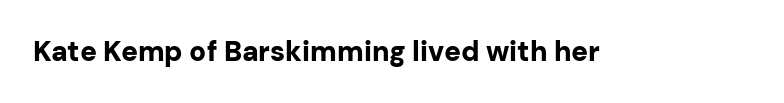
The passage shown is emphatically bold. Observe the ordinary spacing: letters are neighbours, not strangers. Spacing verdict: proportional, widths tailored to each character. The designer went with a sans here, leaving each stem footless. Rule under the text: the space is simply empty.
